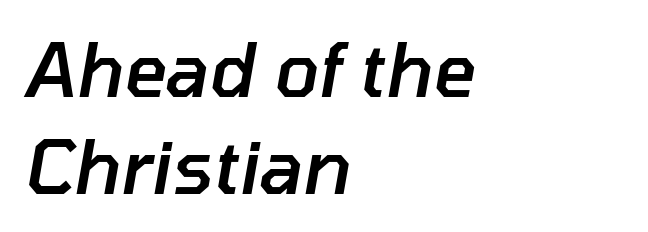
Q: Is the text bold? A: Semi-bold.
Q: Is the text italic (slanted)? A: Yes, it leans right by about 10 degrees.
Q: Is the text underlined? A: No.
Q: How is the paragraph aligned? A: Left-aligned.
Q: Is the spacing between letters normal or unusually wide? A: Normal.
Q: Is the spacing between lines tight, normal or loose? A: Normal.
Q: Width (condensed, normal, or wide)? A: Normal.
Q: Stroke contrast? A: Low.
Q: x-height? A: Medium.
Q: Monospaced? A: No.
